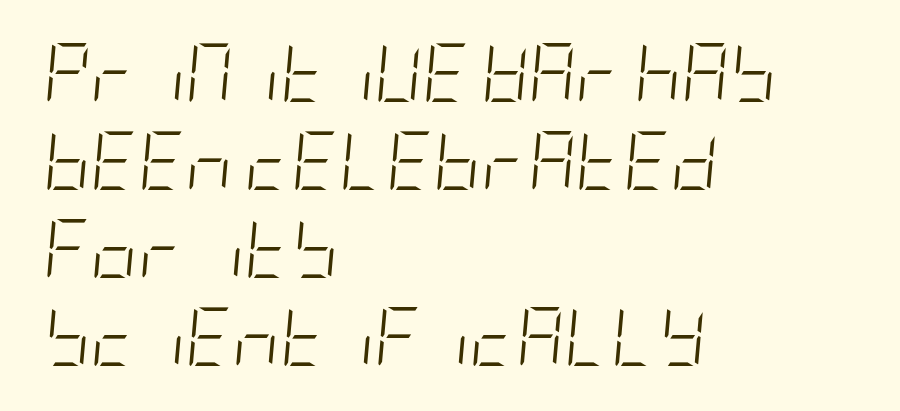
Each row of text sits above clean, open space. You can tell it's italic because the verticals aren't actually vertical. Here the glyphs are tracked normally, forming tight word shapes. On a weight scale, this lands at 450 or below. The paragraph has a hard left edge and a soft right edge.
